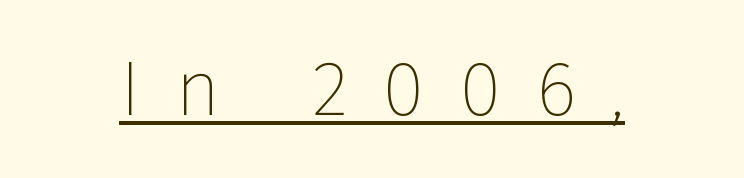
The line texture is sparse and dotted thanks to wide tracking. Serif or sans? Sans — the stroke terminals are bare. On a weight scale, this lands at 450 or below. Character widths vary here, with narrow letters taking less room than wide ones. Upright lettering throughout.
